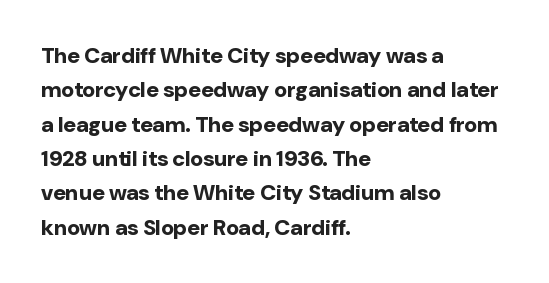
The image shows 22 px bold type, upright; set left-aligned, normal line spacing (1.56x), normal letter spacing, not underlined.
